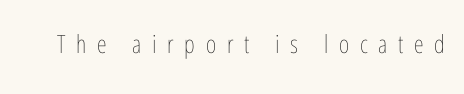
{"italic": "no", "bold": "no", "underline": "no", "letter_spacing": "wide", "letter_spacing_em": 0.43, "glyph_px": 25}
